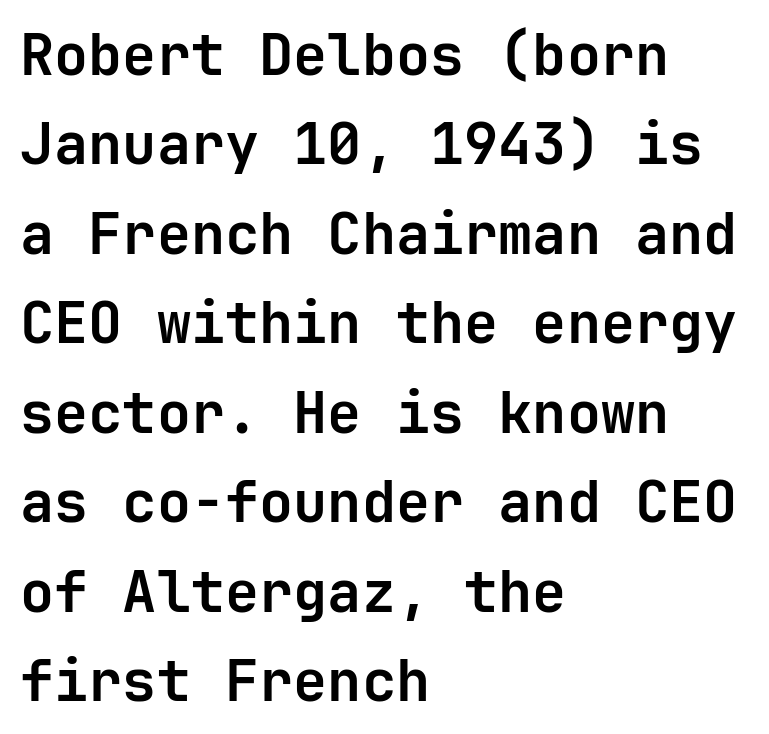
Q: Is the text bold? A: Yes.
Q: Is the text italic (slanted)? A: No, it is upright.
Q: Is the typeface a serif or a sans-serif typeface? A: Sans-serif.
Q: Is the text underlined? A: No.
Q: How is the paragraph aligned? A: Left-aligned.
Q: Is the spacing between letters normal or unusually wide? A: Normal.
Q: Is the spacing between lines tight, normal or loose? A: Normal.
Q: Width (condensed, normal, or wide)? A: Normal.
Q: Stroke contrast? A: Low.
Q: x-height? A: Medium.
